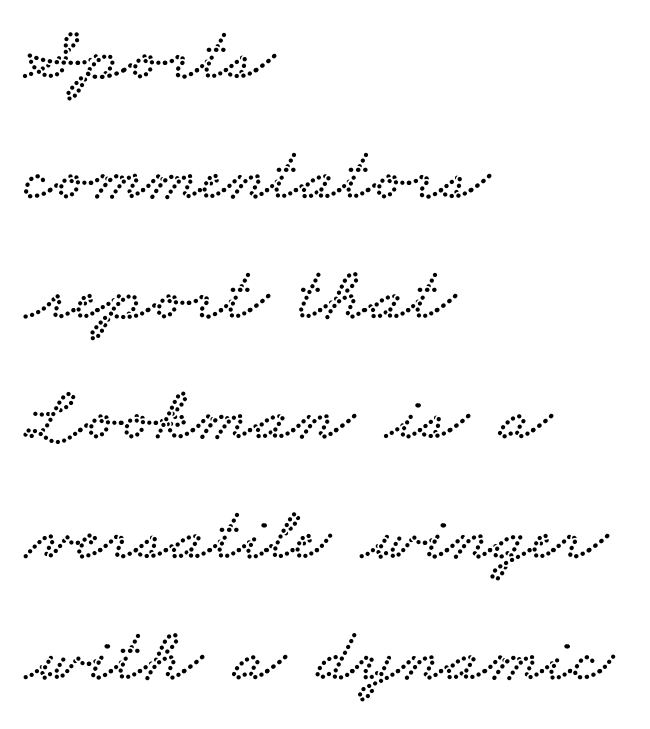
{"serif": "yes", "width": "wide", "stroke_contrast": "low", "x_height": "small", "monospaced": "no", "underline": "no", "align": "left", "line_spacing": "normal", "line_spacing_ratio": 1.56, "letter_spacing": "normal", "letter_spacing_em": 0.0, "glyph_px": 77}
